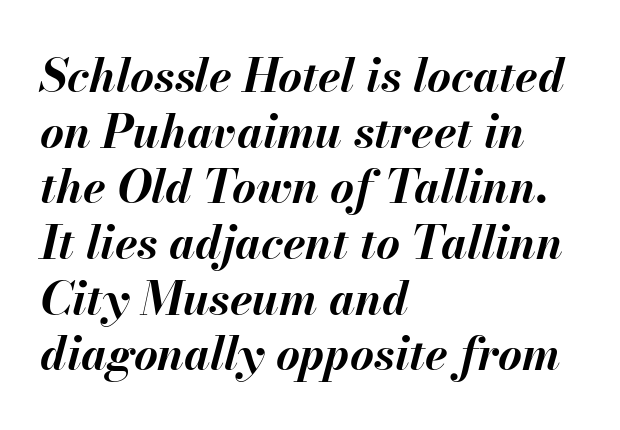
Q: Is the text bold? A: Yes.
Q: Is the text italic (slanted)? A: Yes, it leans right by about 13 degrees.
Q: Is the text underlined? A: No.
Q: How is the paragraph aligned? A: Left-aligned.
Q: Is the spacing between letters normal or unusually wide? A: Normal.
Q: Width (condensed, normal, or wide)? A: Normal.
Q: Stroke contrast? A: Medium.
Q: x-height? A: Small.
Q: Monospaced? A: No.
